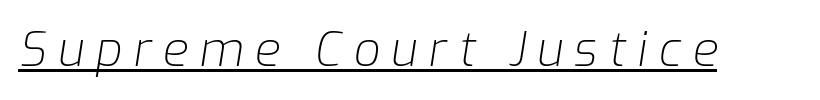
Q: Is the text bold? A: No.
Q: Is the text italic (slanted)? A: Yes, it leans right by about 9 degrees.
Q: Is the text underlined? A: Yes.
Q: Is the spacing between letters normal or unusually wide? A: Unusually wide.
Q: Width (condensed, normal, or wide)? A: Normal.
Q: Stroke contrast? A: Low.
Q: x-height? A: Medium.
Q: Monospaced? A: No.
